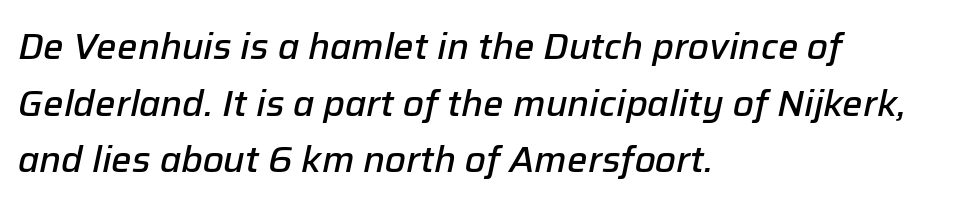
The image shows 36 px semibold type, italic (leaning right); set left-aligned, normal line spacing (1.57x), normal letter spacing, not underlined; low stroke contrast and a medium x-height.
